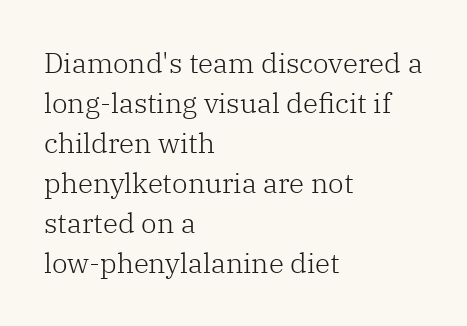
Q: Is the text bold? A: No.
Q: Is the text italic (slanted)? A: No, it is upright.
Q: Is the typeface a serif or a sans-serif typeface? A: Serif.
Q: Is the text underlined? A: No.
Q: How is the paragraph aligned? A: Left-aligned.
Q: Is the spacing between letters normal or unusually wide? A: Normal.
Q: Is the spacing between lines tight, normal or loose? A: Normal.
Q: Width (condensed, normal, or wide)? A: Normal.
Q: Stroke contrast? A: Low.
Q: x-height? A: Medium.
Q: Monospaced? A: No.
